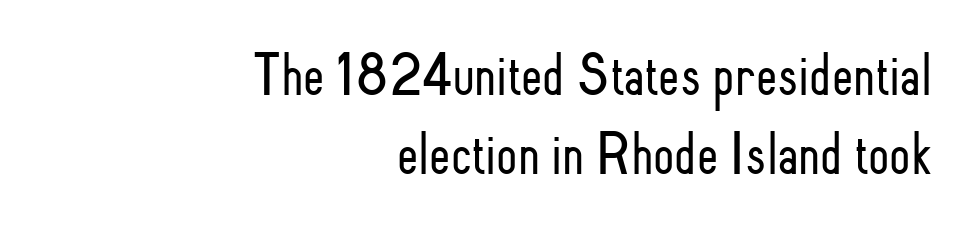
Q: Is the text bold? A: No.
Q: Is the text italic (slanted)? A: No, it is upright.
Q: Is the typeface a serif or a sans-serif typeface? A: Sans-serif.
Q: Is the text underlined? A: No.
Q: How is the paragraph aligned? A: Right-aligned.
Q: Is the spacing between letters normal or unusually wide? A: Normal.
Q: Is the spacing between lines tight, normal or loose? A: Normal.
Q: Width (condensed, normal, or wide)? A: Condensed.
Q: Stroke contrast? A: Low.
Q: x-height? A: Small.
Q: Monospaced? A: No.
